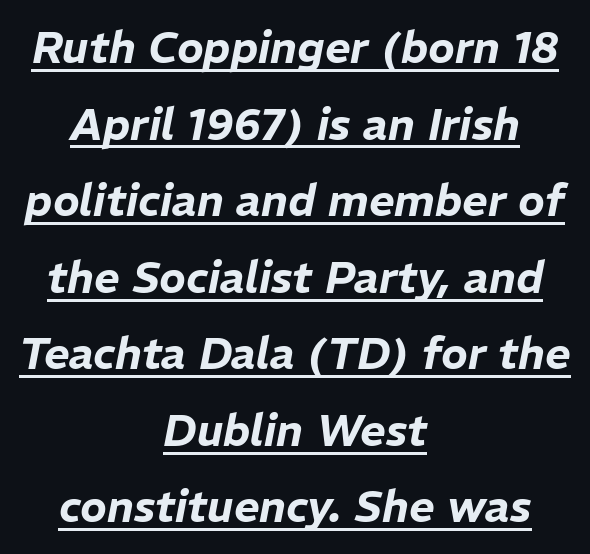
Short note: letters normally spaced. The passage shown leans; its letterforms are oblique. The passage shown is typed in a proportional face where columns would drift. The lettering is marked with a stroke running underneath it. Which margin do the lines hug? Neither — every line sits in the middle.
